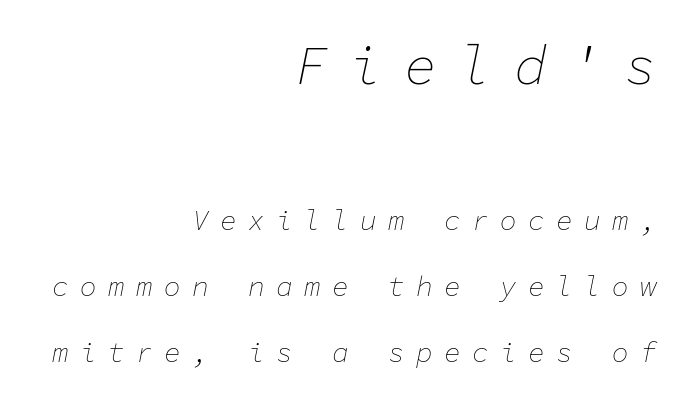
Think of a typewriter: that constant character pitch is what you see here. Size hierarchy here favors the leading block over the trailing one. A quiet, ordinary-to-light weight characterises the typeface. Compared with typical body copy, the letter spacing here is much looser.
